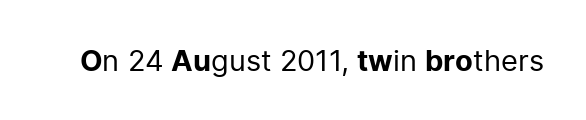
The image shows 29 px regular-weight sans-serif type, upright; set normal letter spacing, not underlined; low stroke contrast and a medium x-height.
